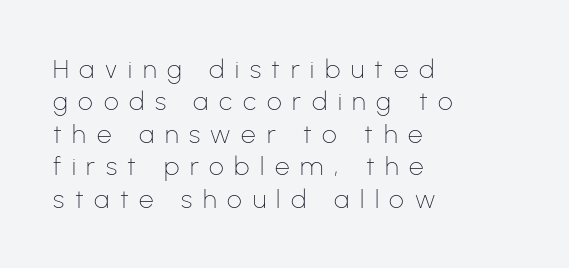
Q: Is the text bold? A: No.
Q: Is the text italic (slanted)? A: No, it is upright.
Q: Is the text underlined? A: No.
Q: How is the paragraph aligned? A: Left-aligned.
Q: Is the spacing between letters normal or unusually wide? A: Unusually wide.
Q: Is the spacing between lines tight, normal or loose? A: Normal.
